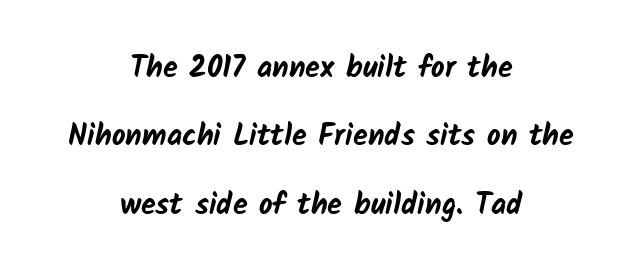
{"serif": "no", "bold": "yes", "weight": "bold", "width": "normal", "stroke_contrast": "low", "x_height": "medium", "monospaced": "no", "underline": "no", "align": "center", "line_spacing": "loose", "line_spacing_ratio": 2.28, "letter_spacing": "normal", "letter_spacing_em": 0.0, "glyph_px": 30}
